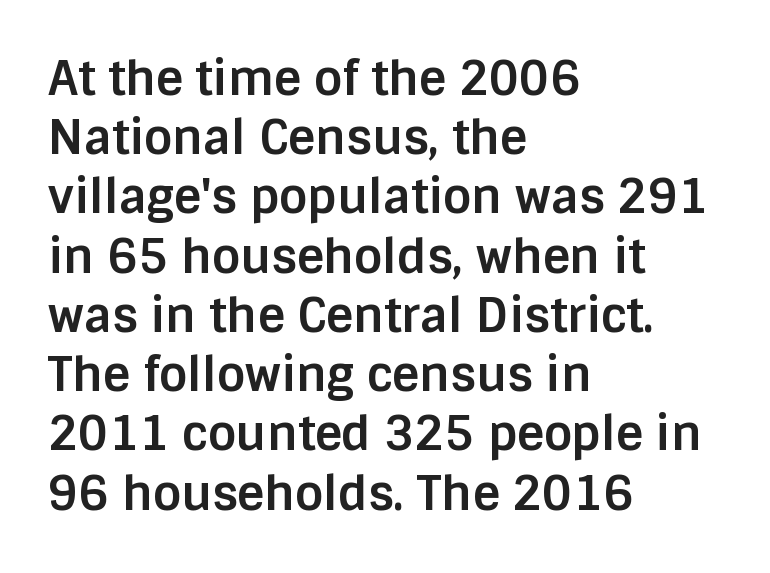
The image shows 47 px bold sans-serif type, upright; set left-aligned, normal line spacing (1.26x), normal letter spacing, not underlined; low stroke contrast and a large x-height.
